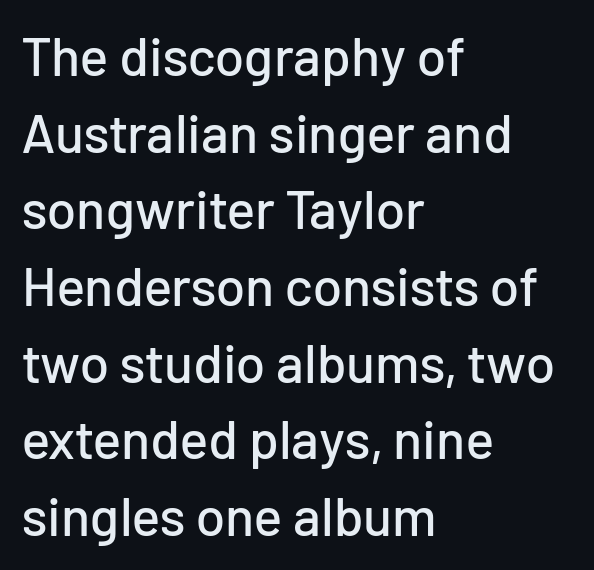
{"serif": "no", "italic": "no", "width": "normal", "stroke_contrast": "low", "x_height": "medium", "monospaced": "no", "underline": "no", "align": "left", "line_spacing": "normal", "line_spacing_ratio": 1.42, "letter_spacing": "normal", "letter_spacing_em": 0.0, "glyph_px": 54}
